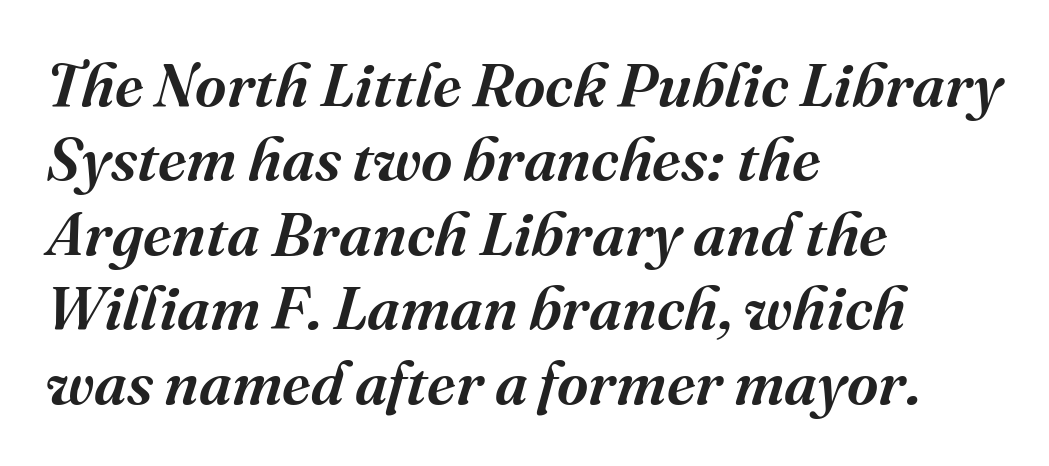
The image shows 61 px semibold serif type, italic (leaning right); set left-aligned, line spacing 1.22x, normal letter spacing, not underlined; medium stroke contrast and a medium x-height.
